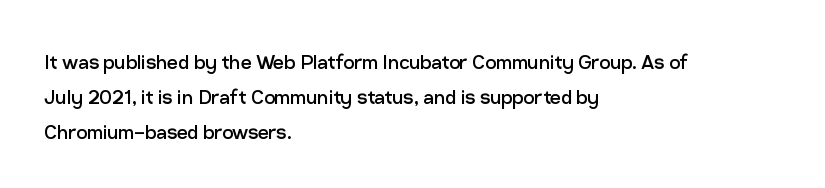
Summary of weight: not heavy and not bold. The passage shown stacks its lines at a standard gap. Upright lettering throughout. Tracking value appears to be zero — textbook default spacing.
